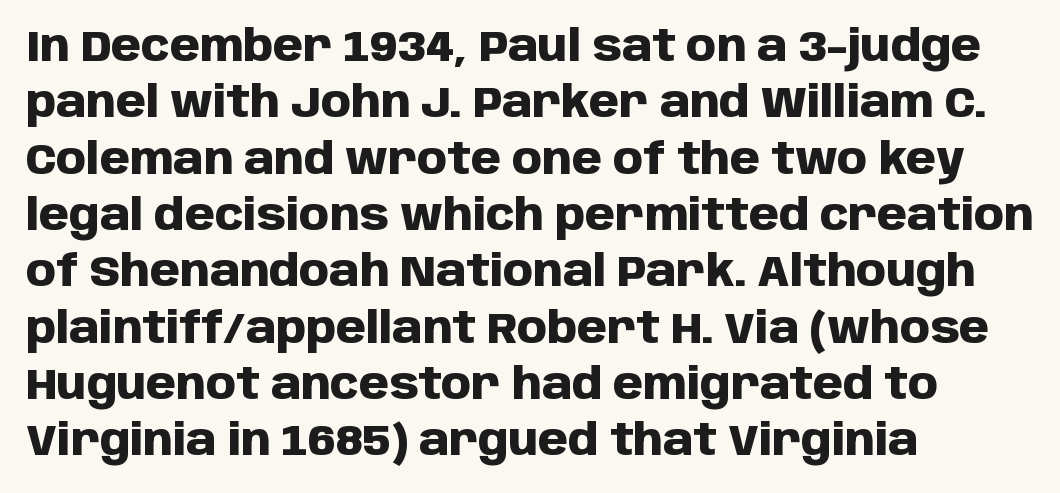
Type style note: lacks serifs. Bare-footed words on every line. The typesetter chose a ragged-right arrangement here. Here the glyphs are tracked normally, forming tight word shapes. Interline gaps are of average width in this sample.
